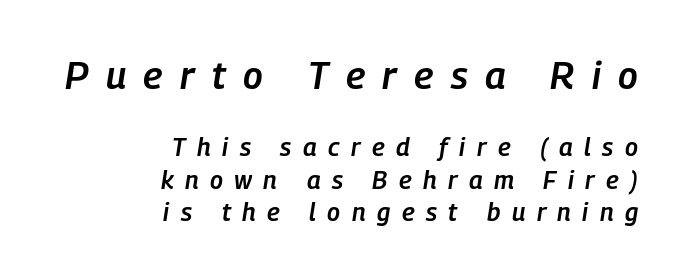
{"italic": "yes", "lean": "right", "slant_degrees": 9, "bold": "semi", "weight": "semibold", "width": "condensed", "stroke_contrast": "low", "x_height": "medium", "monospaced": "no", "underline": "no", "align": "right", "line_spacing": "normal", "line_spacing_ratio": 1.29, "letter_spacing": "wide", "letter_spacing_em": 0.46, "larger_block": "first", "size_ratio": 1.52, "glyph_px": 38}
